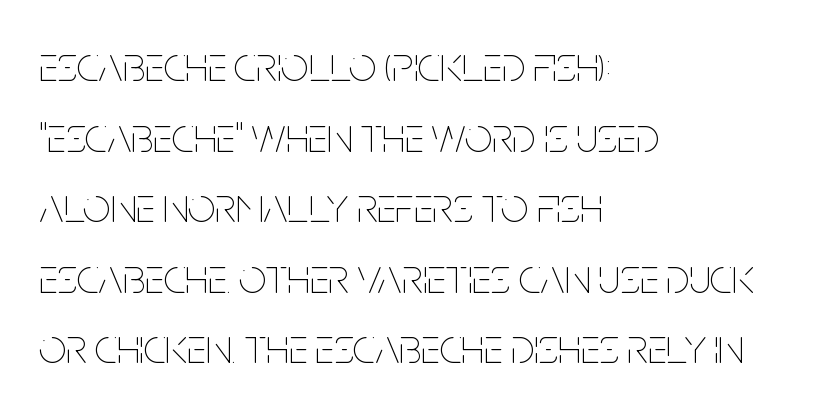
Q: Is the text bold? A: No.
Q: Is the text italic (slanted)? A: No, it is upright.
Q: Is the text underlined? A: No.
Q: How is the paragraph aligned? A: Left-aligned.
Q: Is the spacing between letters normal or unusually wide? A: Normal.
Q: Is the spacing between lines tight, normal or loose? A: Normal.
Q: Width (condensed, normal, or wide)? A: Condensed.
Q: Stroke contrast? A: Low.
Q: x-height? A: Large.
Q: Monospaced? A: No.
